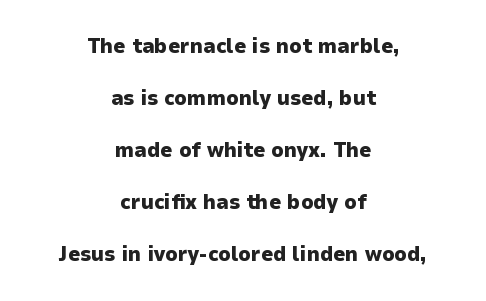
{"italic": "no", "bold": "yes", "underline": "no", "align": "center", "line_spacing": "loose", "line_spacing_ratio": 2.48, "letter_spacing": "normal", "letter_spacing_em": 0.0, "glyph_px": 21}
